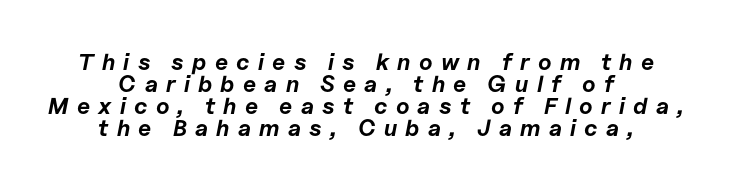
{"italic": "yes", "lean": "right", "slant_degrees": 11, "bold": "yes", "underline": "no", "align": "center", "line_spacing": "tight", "line_spacing_ratio": 0.96, "letter_spacing": "wide", "letter_spacing_em": 0.36, "glyph_px": 23}
